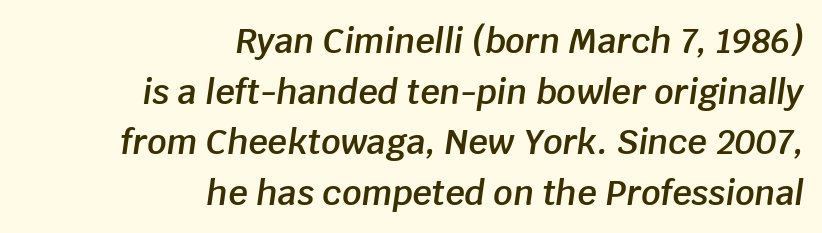
The image shows 34 px semibold type, italic (leaning right); set right-aligned, normal line spacing (1.49x), normal letter spacing, not underlined; low stroke contrast and a large x-height.
